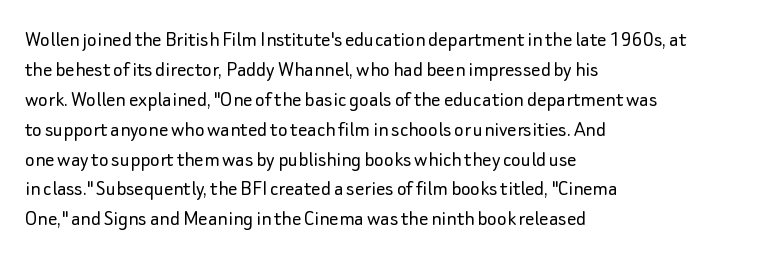
{"italic": "no", "bold": "no", "underline": "no", "align": "left", "line_spacing": "normal", "line_spacing_ratio": 1.3, "letter_spacing": "normal", "letter_spacing_em": 0.0, "glyph_px": 23}
